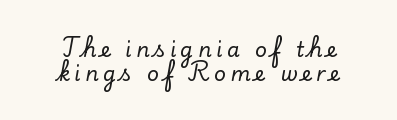
The image shows 21 px text type; set centered, tight line spacing (1.15x), unusually wide letter spacing (+0.21 em), not underlined.
